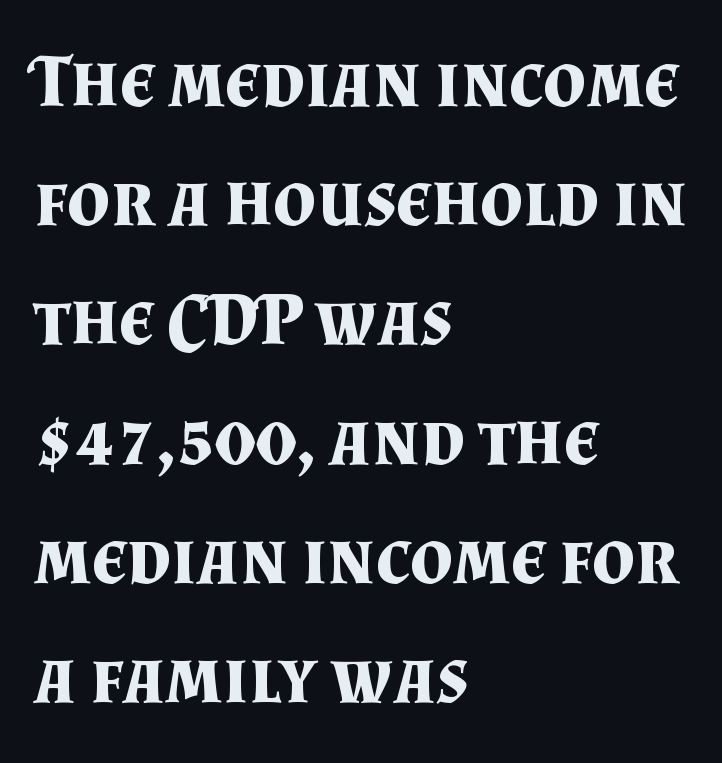
{"serif": "yes", "italic": "no", "bold": "yes", "weight": "bold", "width": "normal", "stroke_contrast": "medium", "x_height": "small", "monospaced": "no", "underline": "no", "align": "left", "line_spacing": "normal", "line_spacing_ratio": 1.59, "letter_spacing": "normal", "letter_spacing_em": 0.0, "glyph_px": 75}
